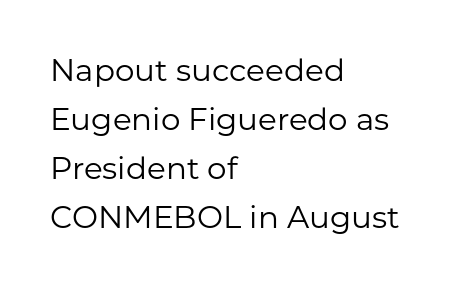
Q: Is the text bold? A: No.
Q: Is the text italic (slanted)? A: No, it is upright.
Q: Is the typeface a serif or a sans-serif typeface? A: Sans-serif.
Q: Is the text underlined? A: No.
Q: How is the paragraph aligned? A: Left-aligned.
Q: Is the spacing between letters normal or unusually wide? A: Normal.
Q: Is the spacing between lines tight, normal or loose? A: Normal.
Q: Width (condensed, normal, or wide)? A: Normal.
Q: Stroke contrast? A: Low.
Q: x-height? A: Medium.
Q: Monospaced? A: No.
